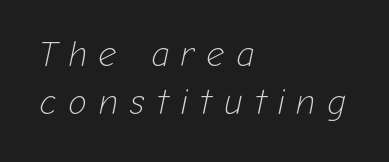
The image shows 35 px light type, italic (leaning right); set left-aligned, normal line spacing (1.36x), unusually wide letter spacing (+0.34 em), not underlined; low stroke contrast and a medium x-height.
